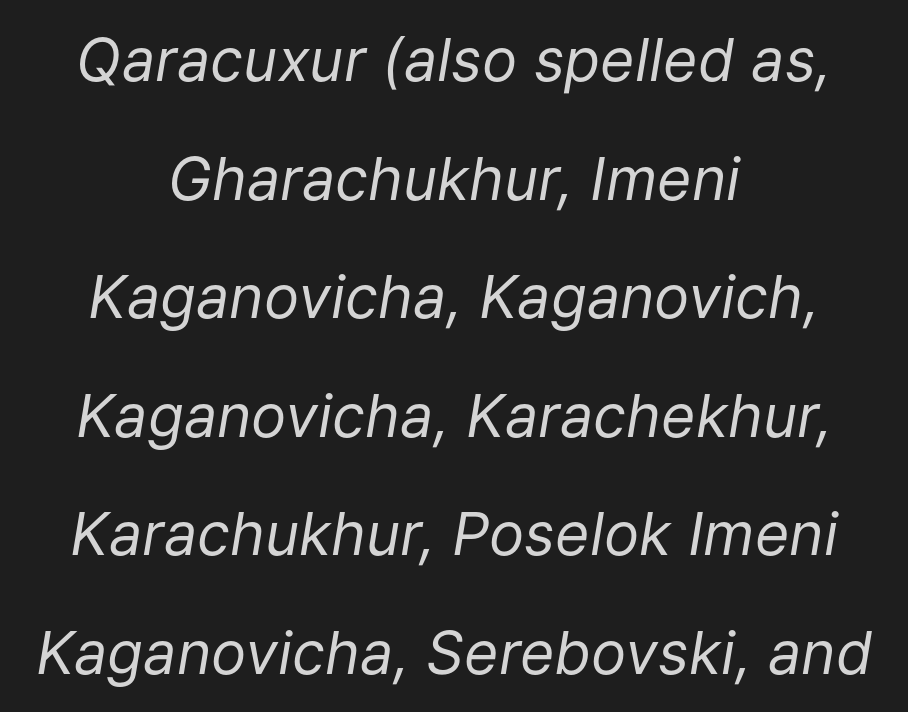
Q: Is the text bold? A: No.
Q: Is the text italic (slanted)? A: Yes, it leans right by about 9 degrees.
Q: Is the text underlined? A: No.
Q: How is the paragraph aligned? A: Centered.
Q: Is the spacing between letters normal or unusually wide? A: Normal.
Q: Is the spacing between lines tight, normal or loose? A: Loose.
Q: Width (condensed, normal, or wide)? A: Normal.
Q: Stroke contrast? A: Low.
Q: x-height? A: Medium.
Q: Monospaced? A: No.
